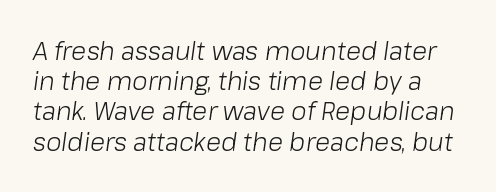
The image shows 25 px text type, italic (leaning right); set line spacing 1.21x, normal letter spacing, not underlined.
